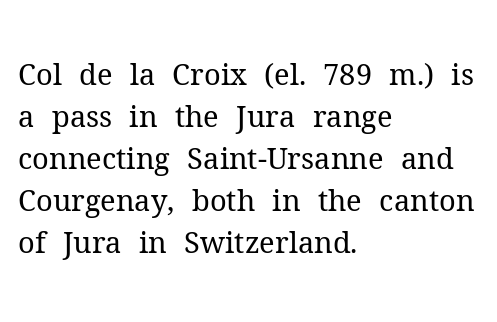
{"serif": "yes", "italic": "no", "bold": "no", "weight": "regular", "width": "normal", "stroke_contrast": "medium", "x_height": "medium", "monospaced": "no", "underline": "no", "align": "left", "line_spacing": "normal", "line_spacing_ratio": 1.45, "letter_spacing": "normal", "letter_spacing_em": 0.0, "glyph_px": 29}
